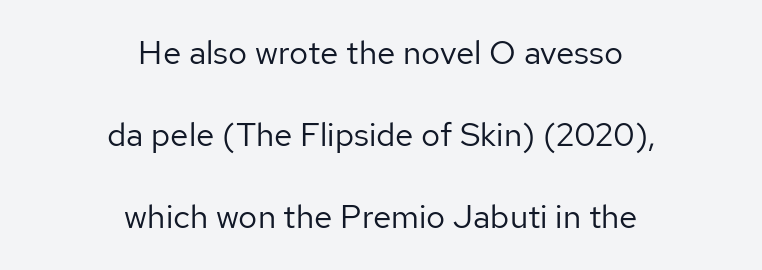
{"serif": "no", "italic": "no", "bold": "no", "weight": "regular", "width": "normal", "stroke_contrast": "low", "x_height": "medium", "monospaced": "no", "underline": "no", "align": "center", "line_spacing": "loose", "line_spacing_ratio": 2.49, "letter_spacing": "normal", "letter_spacing_em": 0.0, "glyph_px": 33}
